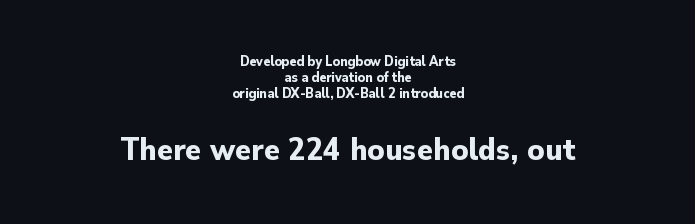
The image shows 33 px bold sans-serif type, upright; set centered, line spacing 1.16x, normal letter spacing, not underlined; the second (bottom) block is 2.36x larger; low stroke contrast and a small x-height.
